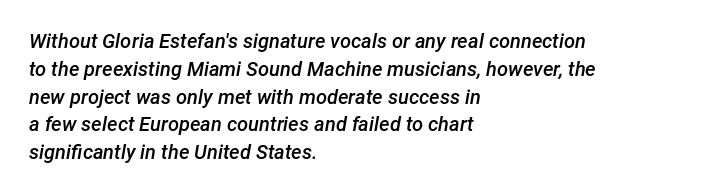
Q: Is the text bold? A: Semi-bold.
Q: Is the text italic (slanted)? A: Yes, it leans right by about 12 degrees.
Q: Is the text underlined? A: No.
Q: How is the paragraph aligned? A: Left-aligned.
Q: Is the spacing between letters normal or unusually wide? A: Normal.
Q: Is the spacing between lines tight, normal or loose? A: Normal.
